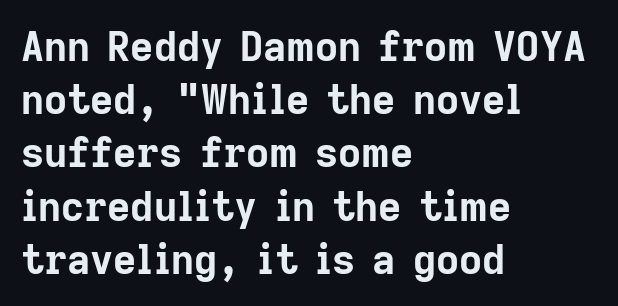
Q: Is the text bold? A: Yes.
Q: Is the text italic (slanted)? A: No, it is upright.
Q: Is the typeface a serif or a sans-serif typeface? A: Sans-serif.
Q: Is the text underlined? A: No.
Q: How is the paragraph aligned? A: Left-aligned.
Q: Is the spacing between letters normal or unusually wide? A: Normal.
Q: Is the spacing between lines tight, normal or loose? A: Normal.
Q: Width (condensed, normal, or wide)? A: Normal.
Q: Stroke contrast? A: Low.
Q: x-height? A: Medium.
Q: Monospaced? A: No.
